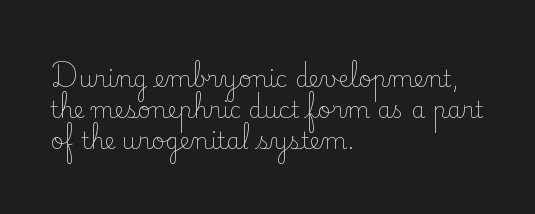
{"italic": "no", "bold": "no", "underline": "no", "align": "left", "line_spacing": "normal", "line_spacing_ratio": 1.34, "letter_spacing": "normal", "letter_spacing_em": 0.0, "glyph_px": 23}
